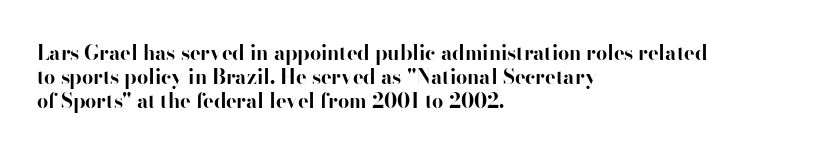
{"italic": "no", "bold": "yes", "underline": "no", "align": "left", "line_spacing_ratio": 1.2, "letter_spacing": "normal", "letter_spacing_em": 0.0, "glyph_px": 20}
